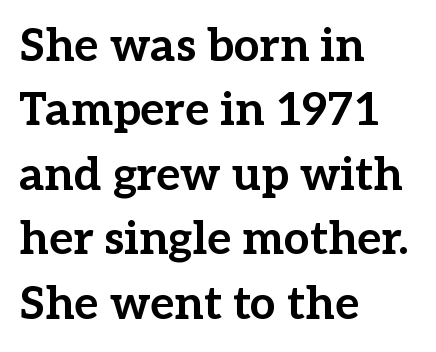
Q: Is the text bold? A: Yes.
Q: Is the text italic (slanted)? A: No, it is upright.
Q: Is the typeface a serif or a sans-serif typeface? A: Serif.
Q: Is the text underlined? A: No.
Q: How is the paragraph aligned? A: Left-aligned.
Q: Is the spacing between letters normal or unusually wide? A: Normal.
Q: Is the spacing between lines tight, normal or loose? A: Normal.
Q: Width (condensed, normal, or wide)? A: Normal.
Q: Stroke contrast? A: Low.
Q: x-height? A: Medium.
Q: Monospaced? A: No.
